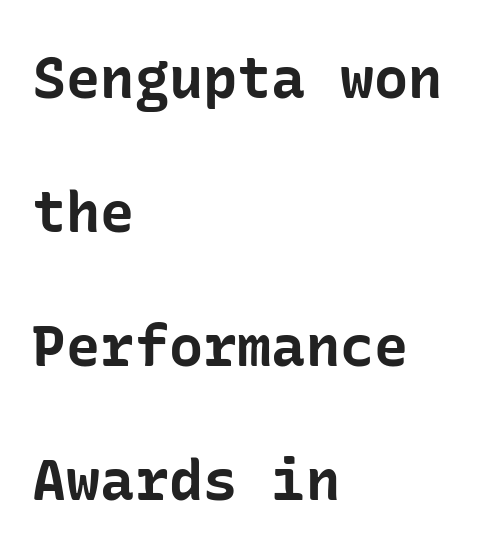
Look at the tracking — it's just the regular setting, nothing added. The space beneath each line is pristine and unruled. Is the type bold? Yes — the strokes are clearly thick and heavy. Leading: increased.
